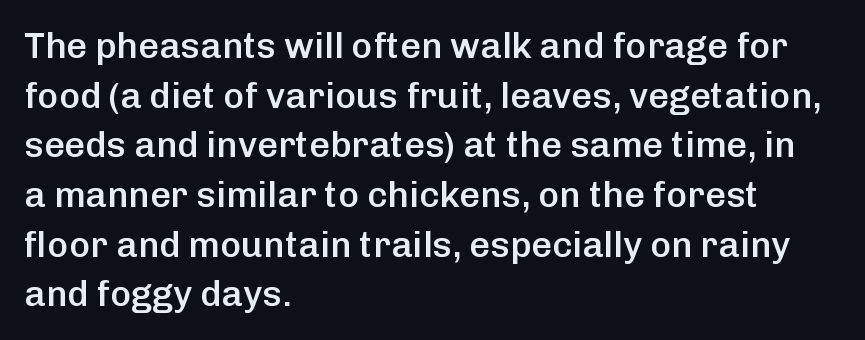
The image shows 36 px semibold sans-serif type, upright; set left-aligned, normal line spacing (1.38x), normal letter spacing, not underlined; low stroke contrast and a medium x-height.
